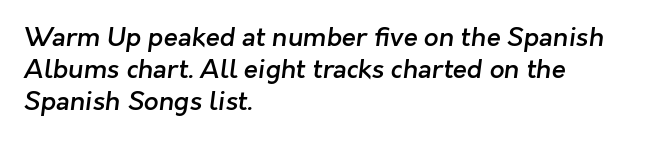
The image shows 26 px text type; set left-aligned, line spacing 1.23x, normal letter spacing, not underlined.
